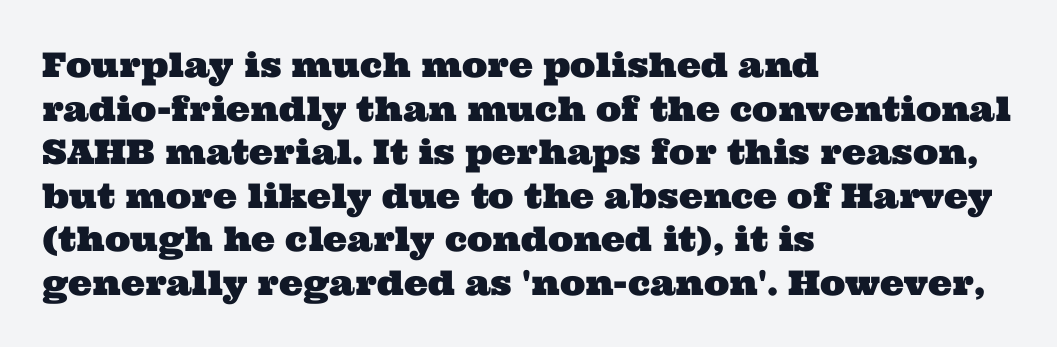
The face used here is seriffed, in the tradition of book romans. Descender tails drop into unmarked territory. Note the varied advance widths — an 'i' is clearly narrower than an 'm'. The paragraph has a hard left edge and a soft right edge. The rendering keeps characters at their native spacing. These lines sit exactly where default settings would place them.
